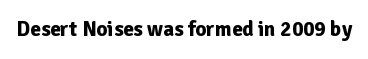
The letterforms sit shoulder to shoulder at normal distance. These lines were composed using upright roman letters. Check the space under the baseline: it is left empty. The sample has been set heavy, in full bold.
